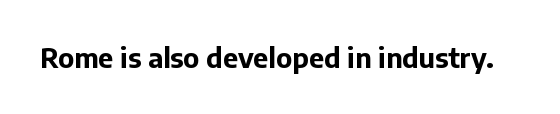
The image shows 27 px bold type, upright; set normal letter spacing, not underlined.
